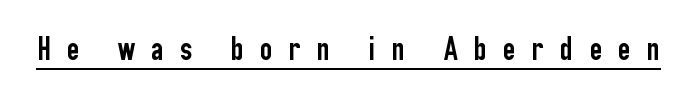
Underlined type. The type is letterspaced generously, with wide tracking. Rendered with straight, roman letterforms. Are there feet on the stems? There aren't — it's a sans. The passage shown is typed in a proportional face where columns would drift.
